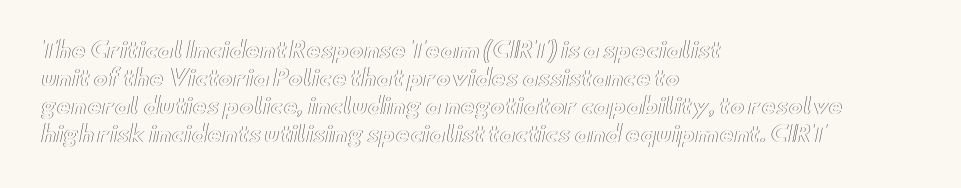
Decoration check: the copy has no underline. The gaps between neighbouring characters are ordinary and unremarkable. This sample is left-justified, so line endings fall wherever the words run out. The rows are spaced the way most documents space them.
